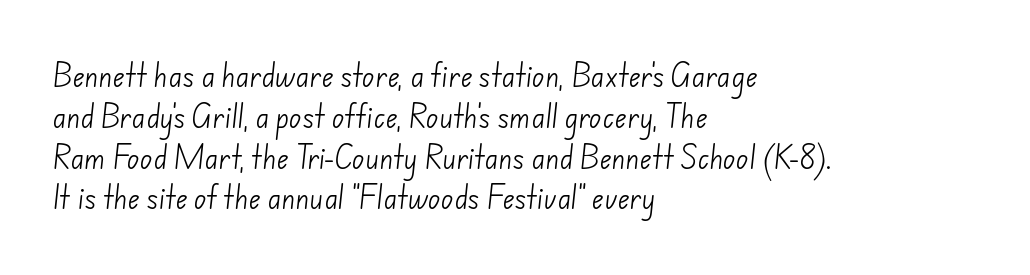
The passage shown stacks its lines at a standard gap. The characters are drawn with everyday or finer stroke widths. Line starts are locked; line ends wander. A typesetter would call this zero additional tracking. The zone under the glyphs is completely vacant.
